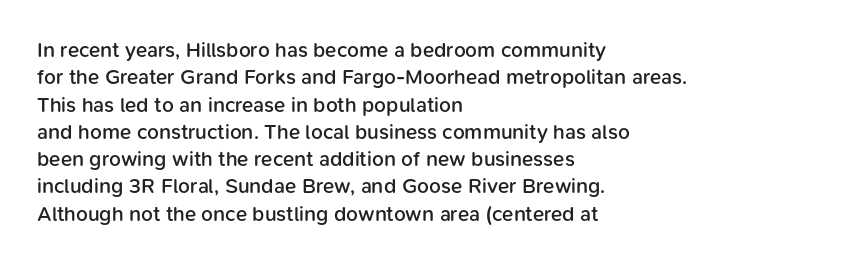
The image shows 21 px text type, upright; set left-aligned, normal line spacing (1.3x), normal letter spacing, not underlined.
